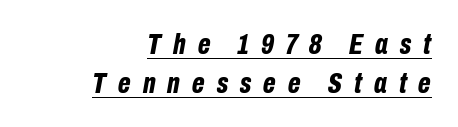
The image shows 30 px bold, condensed type, italic (leaning right); set right-aligned, normal line spacing (1.29x), unusually wide letter spacing (+0.4 em), underlined; low stroke contrast and a medium x-height.
